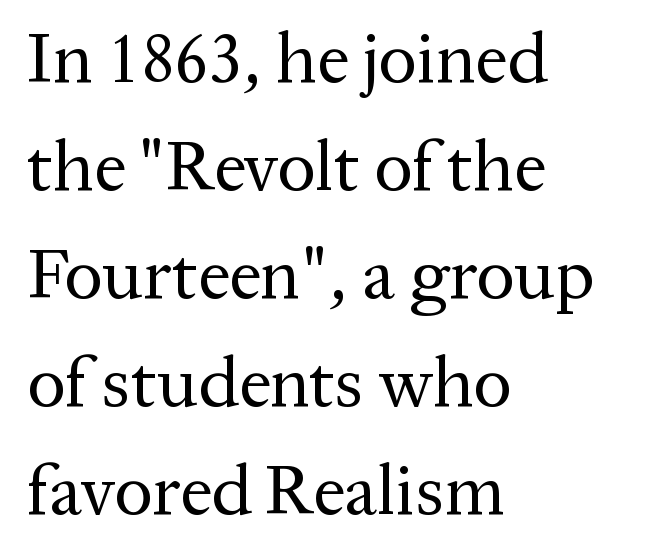
{"serif": "yes", "italic": "no", "bold": "no", "weight": "regular", "width": "normal", "stroke_contrast": "medium", "x_height": "medium", "monospaced": "no", "underline": "no", "align": "left", "line_spacing": "normal", "line_spacing_ratio": 1.5, "letter_spacing": "normal", "letter_spacing_em": 0.0, "glyph_px": 72}
